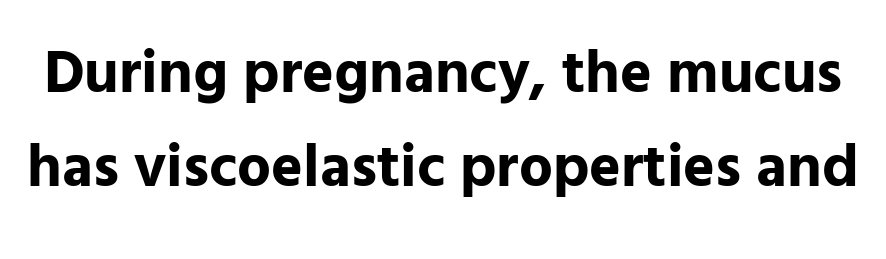
A full-strength bold gives these letters their thick strokes. The zone under the glyphs is completely vacant. The type family on display is of the sans-serif kind. A typesetter would call this zero additional tracking. Here the designer chose a conventional face with non-uniform glyph widths. The rows are spaced the way most documents space them.
